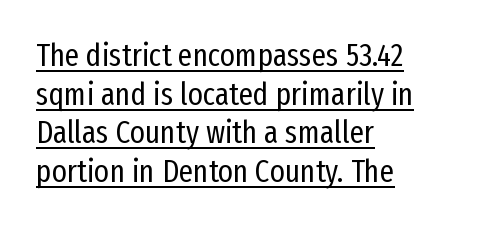
The image shows 32 px regular-weight, condensed sans-serif type, upright; set left-aligned, line spacing 1.21x, normal letter spacing, underlined; low stroke contrast and a medium x-height.
